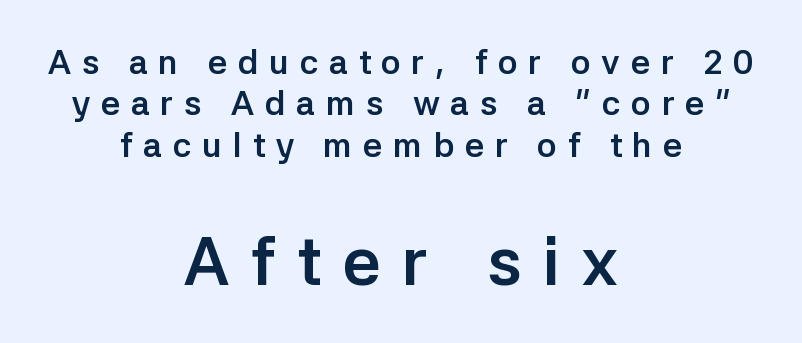
The image shows 68 px semibold sans-serif type, upright; set centered, line spacing 1.22x, unusually wide letter spacing (+0.31 em), not underlined; the second (bottom) block is 2.0x larger; low stroke contrast and a medium x-height.
